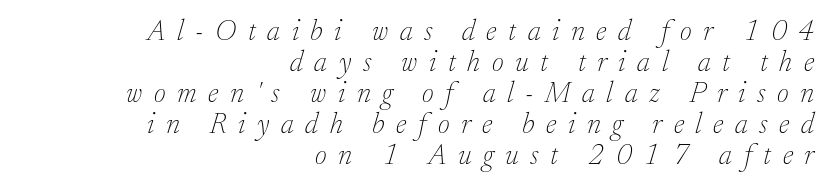
The image shows 29 px thin serif type, italic (leaning right); set right-aligned, tight line spacing (1.07x), unusually wide letter spacing (+0.4 em), not underlined; low stroke contrast and a small x-height.
